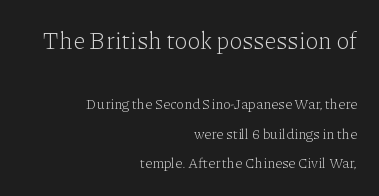
The image shows 24 px text type, upright; set right-aligned, loose line spacing (2.14x), normal letter spacing, not underlined; the first (top) block is 1.71x larger.
